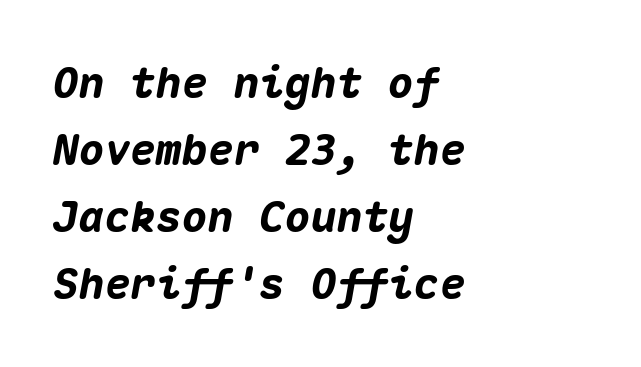
Q: Is the text bold? A: Yes.
Q: Is the text italic (slanted)? A: Yes, it leans right by about 10 degrees.
Q: Is the text underlined? A: No.
Q: How is the paragraph aligned? A: Left-aligned.
Q: Is the spacing between letters normal or unusually wide? A: Normal.
Q: Is the spacing between lines tight, normal or loose? A: Normal.
Q: Width (condensed, normal, or wide)? A: Normal.
Q: Stroke contrast? A: Medium.
Q: x-height? A: Medium.
Q: Monospaced? A: Yes.
